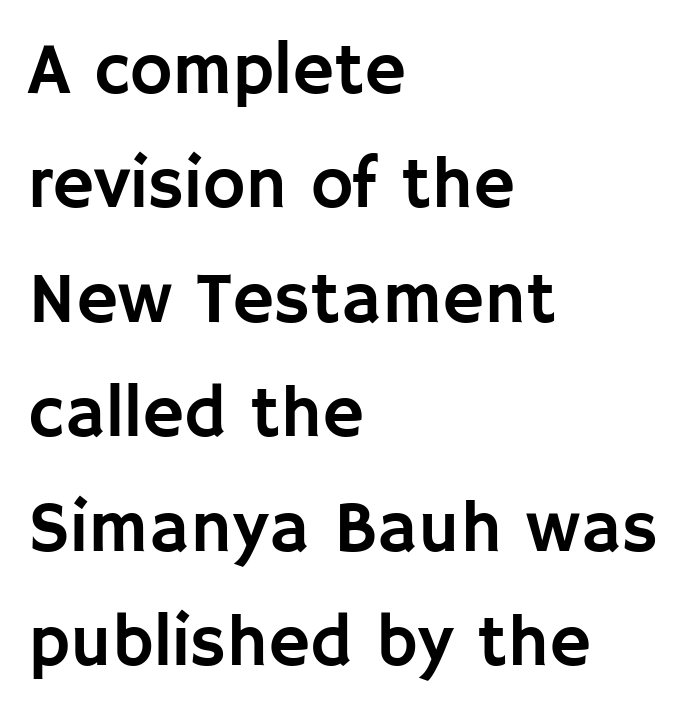
The image shows 72 px sans-serif type, upright; set left-aligned, normal line spacing (1.59x), normal letter spacing, not underlined; low stroke contrast and a large x-height.
